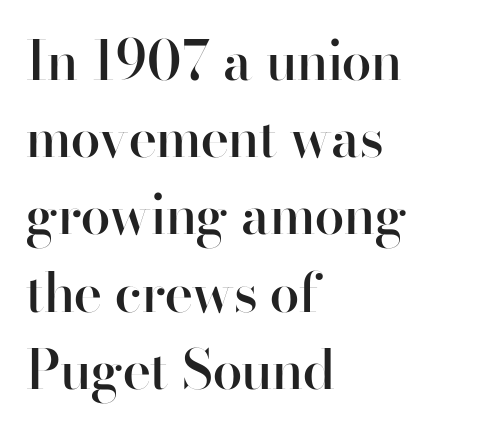
The image shows 54 px semibold sans-serif type, upright; set left-aligned, normal line spacing (1.43x), normal letter spacing, not underlined; high stroke contrast and a small x-height.
